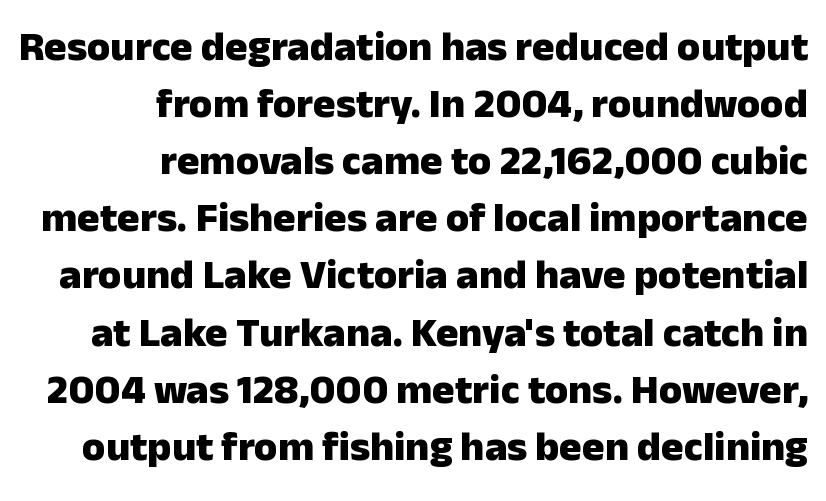
In terms of posture, this sample is upright. Type style note: lacks serifs. Glance below the letters and you will spot only blank space. The letterforms sit shoulder to shoulder at normal distance. The passage shown is typed in a proportional face where columns would drift. Vertical spacing — default.
